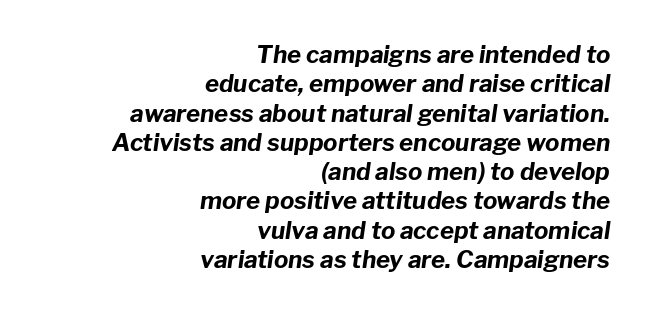
Q: Is the text bold? A: Yes.
Q: Is the text italic (slanted)? A: Yes, it leans right by about 8 degrees.
Q: Is the text underlined? A: No.
Q: How is the paragraph aligned? A: Right-aligned.
Q: Is the spacing between letters normal or unusually wide? A: Normal.
